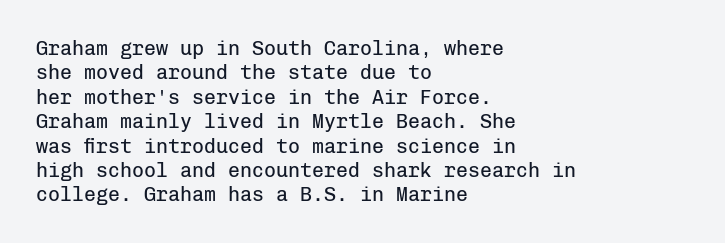
These lines keep a tight, regular rhythm from letter to letter. In CSS terms this would be text-align: left. Weight: in the light-to-regular range. This is roman type, the default non-slanted kind. Decoration check: the copy has no underline.
